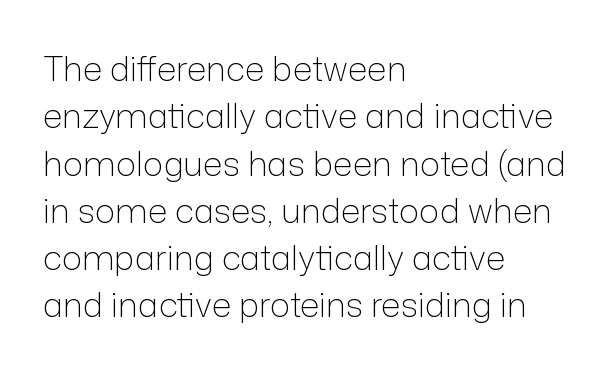
The image shows 34 px light sans-serif type, upright; set left-aligned, normal line spacing (1.39x), normal letter spacing, not underlined; low stroke contrast and a medium x-height.
